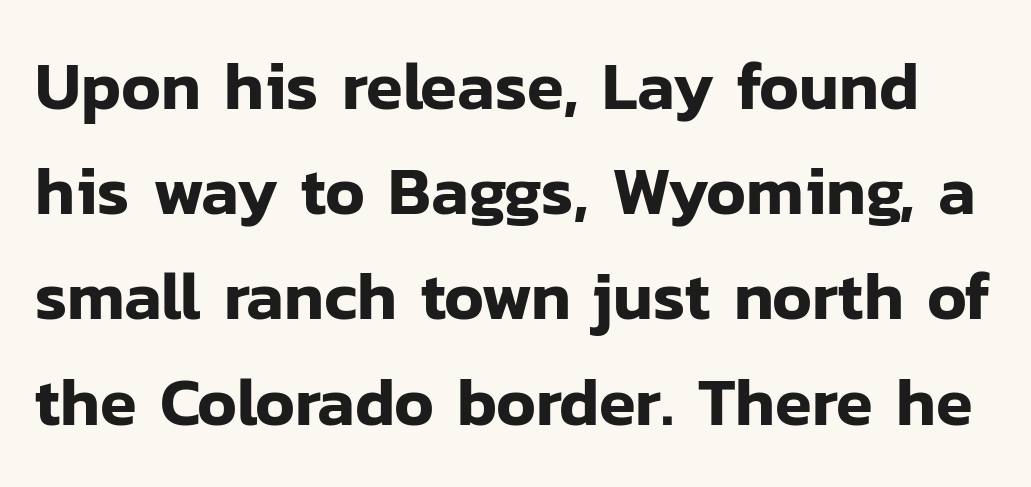
Q: Is the text italic (slanted)? A: No, it is upright.
Q: Is the typeface a serif or a sans-serif typeface? A: Sans-serif.
Q: Is the text underlined? A: No.
Q: Is the spacing between letters normal or unusually wide? A: Normal.
Q: Is the spacing between lines tight, normal or loose? A: Normal.
Q: Width (condensed, normal, or wide)? A: Normal.
Q: Stroke contrast? A: Low.
Q: x-height? A: Medium.
Q: Monospaced? A: No.
